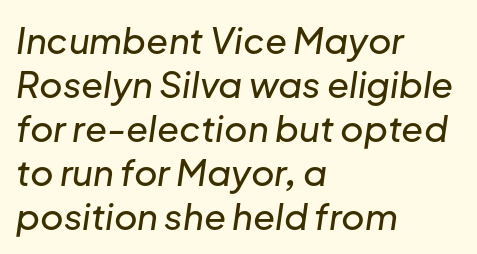
{"italic": "yes", "lean": "right", "slant_degrees": 8, "width": "normal", "stroke_contrast": "low", "x_height": "medium", "monospaced": "no", "underline": "no", "align": "left", "line_spacing_ratio": 1.22, "letter_spacing": "normal", "letter_spacing_em": 0.0, "glyph_px": 36}
